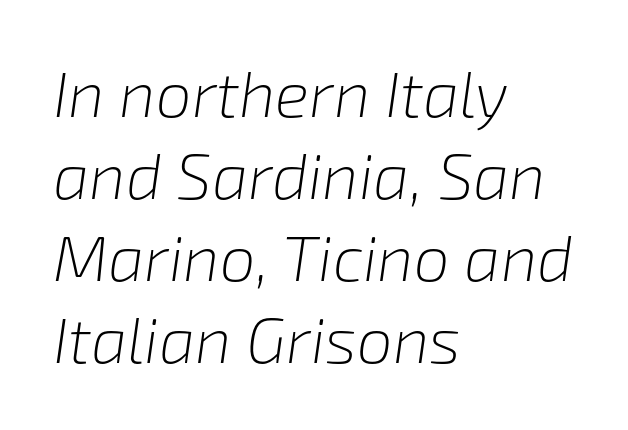
{"italic": "yes", "lean": "right", "slant_degrees": 8, "bold": "no", "weight": "light", "width": "normal", "stroke_contrast": "low", "x_height": "medium", "monospaced": "no", "underline": "no", "align": "left", "line_spacing": "normal", "line_spacing_ratio": 1.28, "letter_spacing": "normal", "letter_spacing_em": 0.0, "glyph_px": 64}
